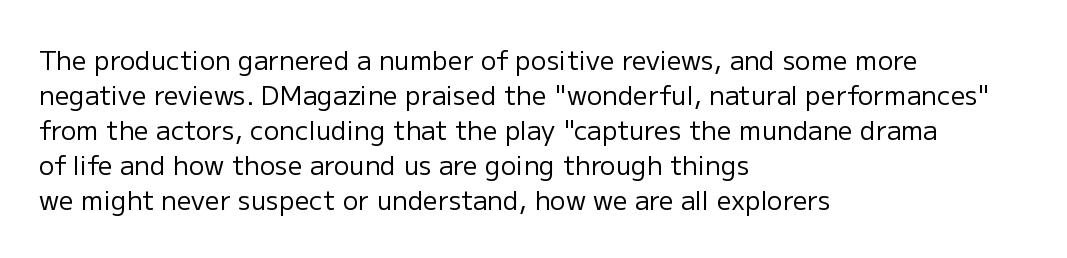
How are the letters spaced? Ordinarily, with no added tracking. Has an underline been added? It has not. Honestly, the row spacing looks completely unremarkable. The font is comparable to plain body text, perhaps lighter. Visually the block forms a straight wall on the left and a jagged coastline on the right.
